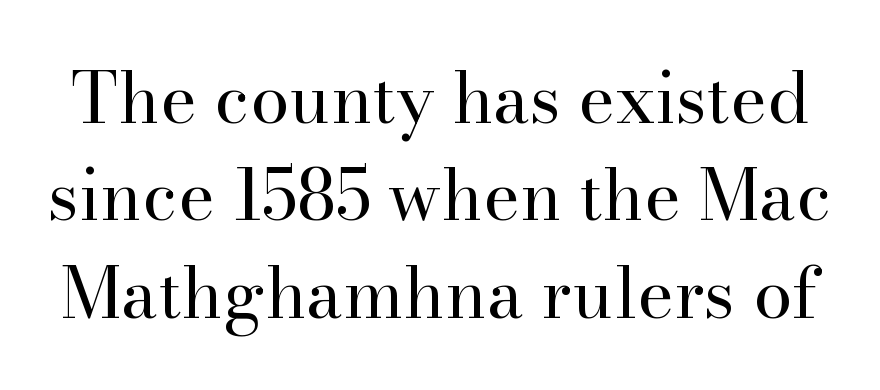
Q: Is the text bold? A: No.
Q: Is the text italic (slanted)? A: No, it is upright.
Q: Is the typeface a serif or a sans-serif typeface? A: Serif.
Q: Is the text underlined? A: No.
Q: Is the spacing between letters normal or unusually wide? A: Normal.
Q: Is the spacing between lines tight, normal or loose? A: Normal.
Q: Width (condensed, normal, or wide)? A: Normal.
Q: Stroke contrast? A: High.
Q: x-height? A: Small.
Q: Monospaced? A: No.
